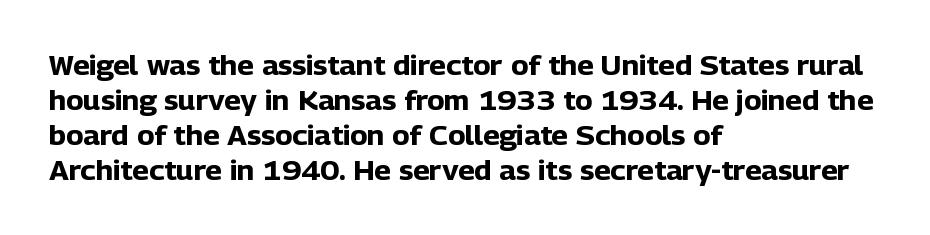
{"italic": "no", "bold": "yes", "underline": "no", "align": "left", "line_spacing": "normal", "line_spacing_ratio": 1.34, "letter_spacing": "normal", "letter_spacing_em": 0.0, "glyph_px": 26}
